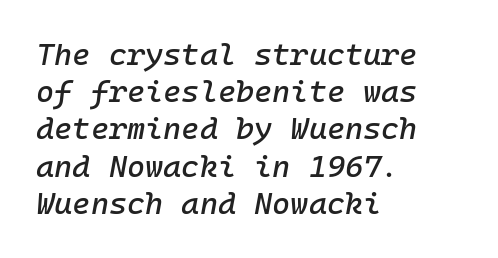
{"italic": "yes", "lean": "right", "slant_degrees": 10, "width": "normal", "stroke_contrast": "low", "x_height": "medium", "monospaced": "yes", "underline": "no", "align": "left", "line_spacing_ratio": 1.2, "letter_spacing": "normal", "letter_spacing_em": 0.0, "glyph_px": 31}
